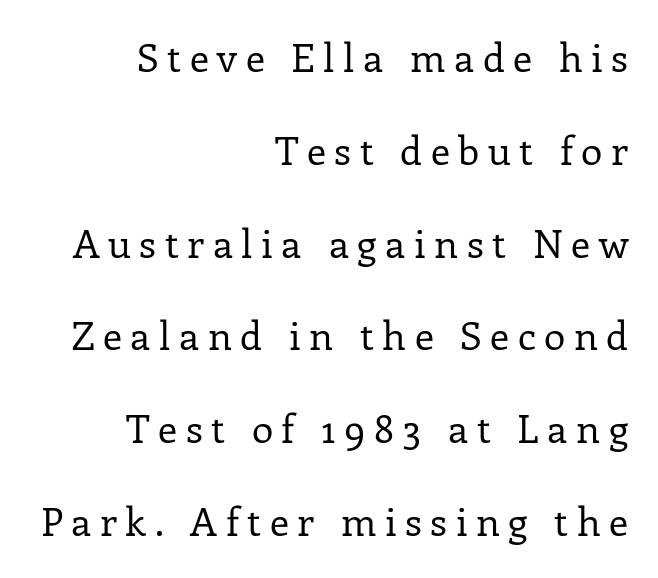
Q: Is the text bold? A: No.
Q: Is the text italic (slanted)? A: No, it is upright.
Q: Is the typeface a serif or a sans-serif typeface? A: Serif.
Q: Is the text underlined? A: No.
Q: How is the paragraph aligned? A: Right-aligned.
Q: Is the spacing between letters normal or unusually wide? A: Unusually wide.
Q: Is the spacing between lines tight, normal or loose? A: Loose.
Q: Width (condensed, normal, or wide)? A: Normal.
Q: Stroke contrast? A: Low.
Q: x-height? A: Medium.
Q: Monospaced? A: No.
